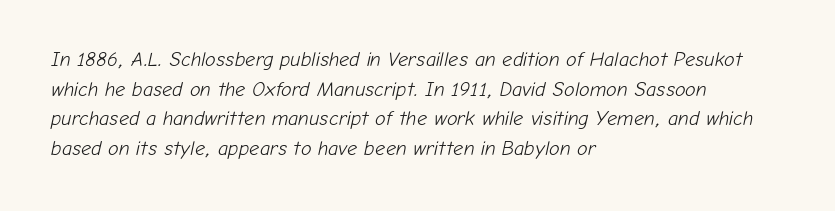
{"italic": "yes", "lean": "right", "slant_degrees": 12, "bold": "no", "underline": "no", "align": "left", "line_spacing": "normal", "line_spacing_ratio": 1.48, "letter_spacing": "normal", "letter_spacing_em": 0.0, "glyph_px": 20}
